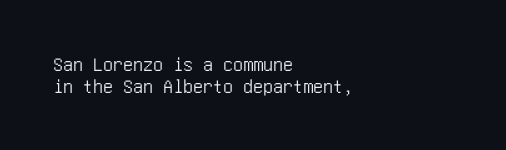
Q: Is the text italic (slanted)? A: No, it is upright.
Q: Is the text underlined? A: No.
Q: How is the paragraph aligned? A: Left-aligned.
Q: Is the spacing between letters normal or unusually wide? A: Normal.
Q: Is the spacing between lines tight, normal or loose? A: Tight.
